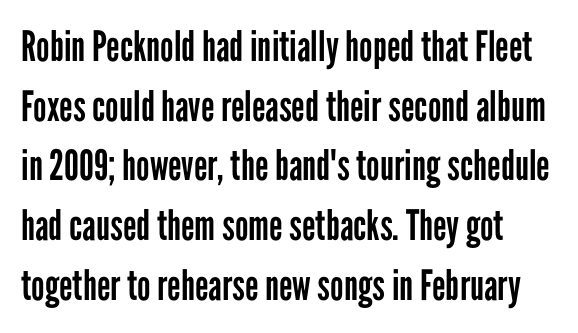
The image shows 42 px regular-weight, condensed sans-serif type, upright; set normal line spacing (1.42x), normal letter spacing, not underlined; low stroke contrast and a medium x-height.
